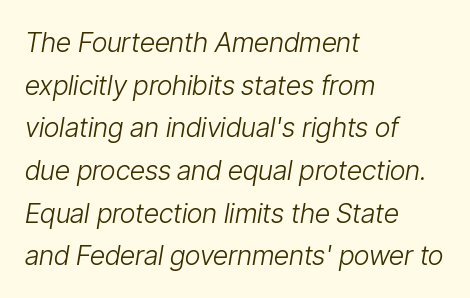
Standard letterfit; no display-style spreading of the glyphs. The glyphs are unaccompanied by any horizontal stroke below them. This rendering uses left alignment, leaving the right contour irregular. The lettering tilts uniformly, giving the passage an italic look.
